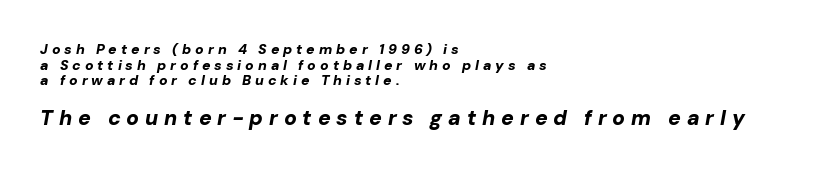
The image shows 21 px bold type, italic (leaning right); set left-aligned, tight line spacing (1.12x), unusually wide letter spacing (+0.28 em), not underlined; the second (bottom) block is 1.5x larger.
